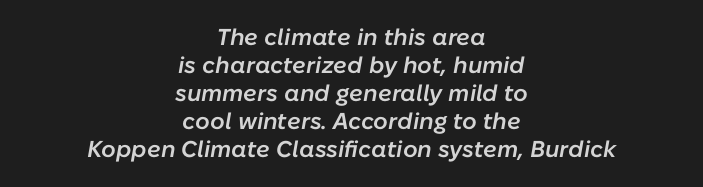
The image shows 23 px text type, italic (leaning right); set centered, line spacing 1.22x, normal letter spacing, not underlined.
